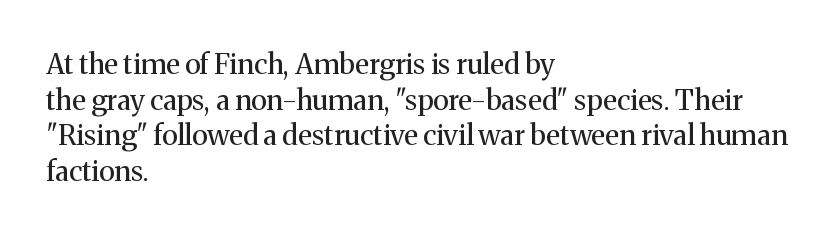
{"serif": "yes", "italic": "no", "bold": "no", "weight": "regular", "width": "normal", "stroke_contrast": "medium", "x_height": "medium", "monospaced": "no", "underline": "no", "align": "left", "line_spacing": "normal", "line_spacing_ratio": 1.27, "letter_spacing": "normal", "letter_spacing_em": 0.0, "glyph_px": 28}
